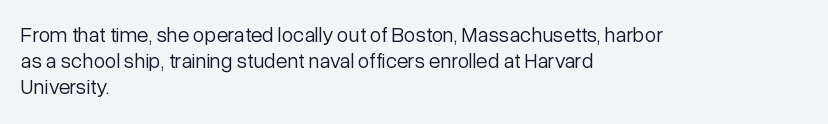
{"italic": "no", "bold": "no", "underline": "no", "align": "left", "line_spacing_ratio": 1.24, "letter_spacing": "normal", "letter_spacing_em": 0.0, "glyph_px": 21}
